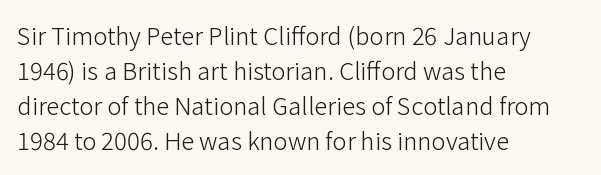
Q: Is the text bold? A: No.
Q: Is the text italic (slanted)? A: No, it is upright.
Q: Is the text underlined? A: No.
Q: How is the paragraph aligned? A: Left-aligned.
Q: Is the spacing between letters normal or unusually wide? A: Normal.
Q: Is the spacing between lines tight, normal or loose? A: Normal.
